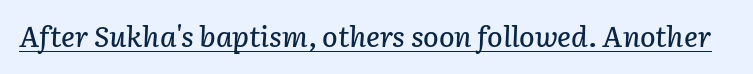
Q: Is the text italic (slanted)? A: Yes, it leans right by about 3 degrees.
Q: Is the text underlined? A: Yes.
Q: Is the spacing between letters normal or unusually wide? A: Normal.
Q: Width (condensed, normal, or wide)? A: Normal.
Q: Stroke contrast? A: Low.
Q: x-height? A: Medium.
Q: Monospaced? A: No.
